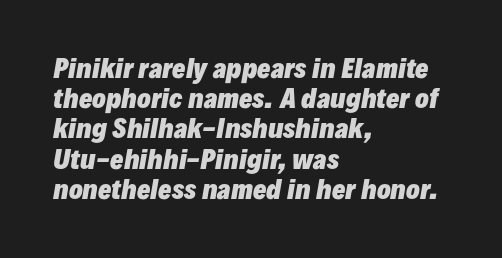
The image shows 25 px bold type, italic (leaning right); set left-aligned, line spacing 1.21x, normal letter spacing, not underlined.
